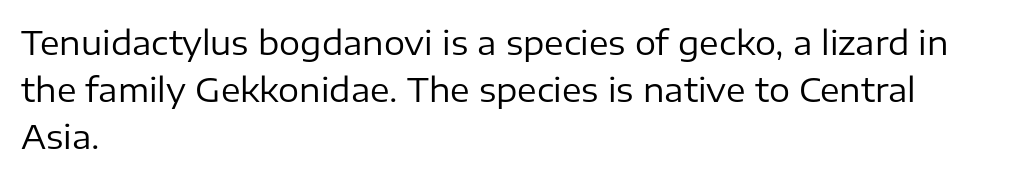
{"serif": "no", "italic": "no", "bold": "no", "weight": "regular", "width": "normal", "stroke_contrast": "low", "x_height": "medium", "monospaced": "no", "underline": "no", "align": "left", "line_spacing": "normal", "line_spacing_ratio": 1.43, "letter_spacing": "normal", "letter_spacing_em": 0.0, "glyph_px": 33}
